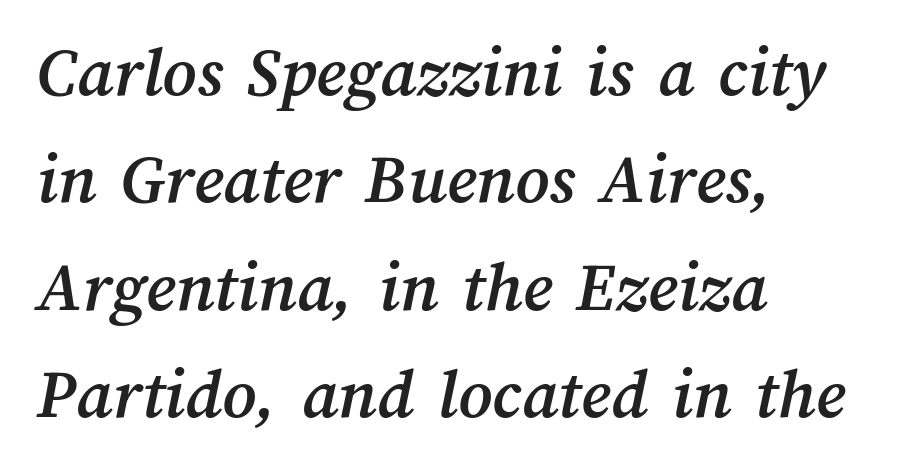
{"width": "normal", "stroke_contrast": "medium", "x_height": "medium", "monospaced": "no", "underline": "no", "align": "left", "line_spacing": "normal", "line_spacing_ratio": 1.47, "letter_spacing": "normal", "letter_spacing_em": 0.0, "glyph_px": 73}
